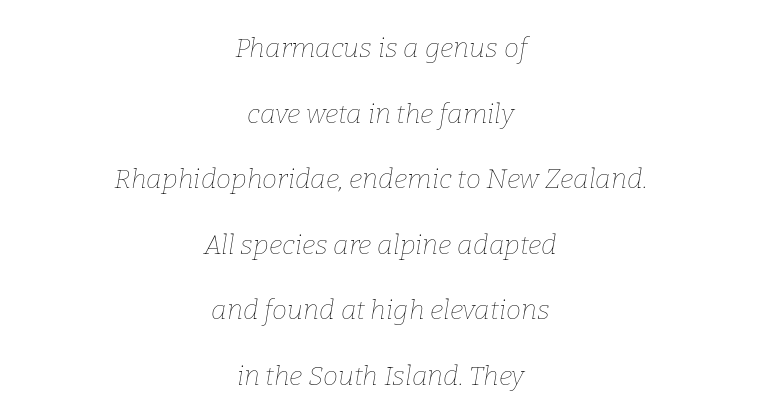
In terms of leading, this rendering errs on the spacious side. Where is the straight margin? There isn't one; the lines are centered. The font is comparable to plain body text, perhaps lighter. Style check: oblique. The horizontal fit of the characters is conventional and even. Glance below the letters and you will spot only blank space.
